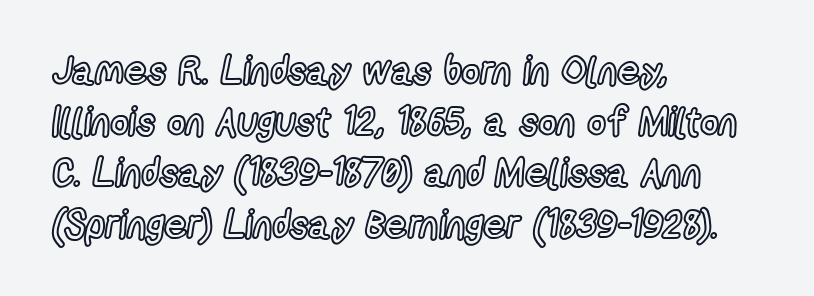
Q: Is the text italic (slanted)? A: Yes.
Q: Is the text underlined? A: No.
Q: How is the paragraph aligned? A: Left-aligned.
Q: Is the spacing between letters normal or unusually wide? A: Normal.
Q: Is the spacing between lines tight, normal or loose? A: Normal.
Q: Width (condensed, normal, or wide)? A: Condensed.
Q: x-height? A: Medium.
Q: Monospaced? A: No.
